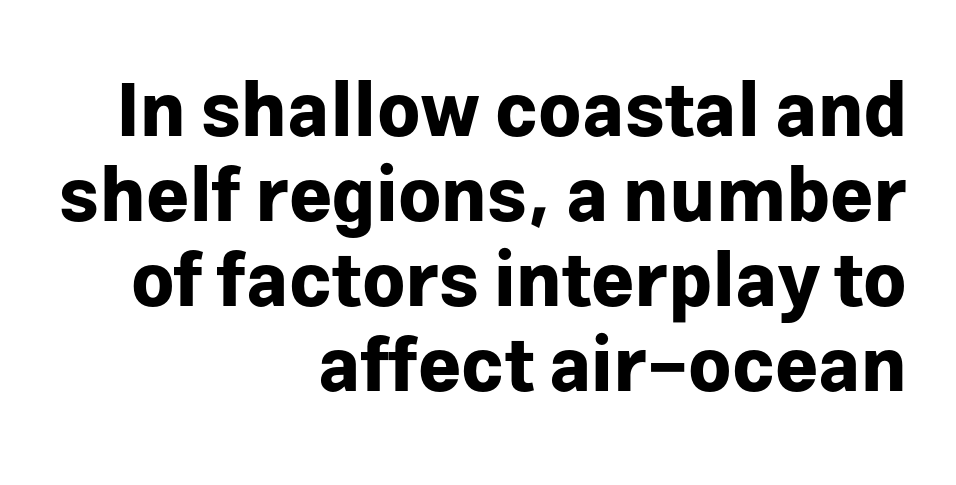
The ragged edge is on the left, which tells us the setting is flush right. You can tell from the bare stems that sans-serif type was used. The letters advance in unequal steps, a hallmark of proportional type. You can tell it's not italic because the verticals are truly vertical. The lines are packed closely together with very little leading. Plenty of ink on the page — the face is bold.
